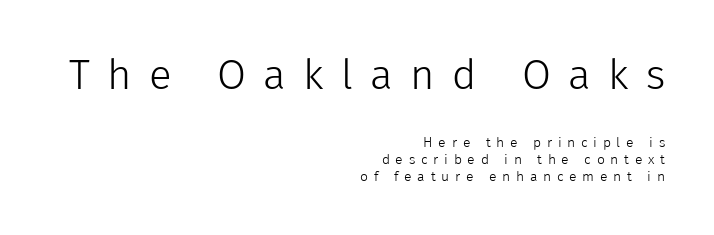
The image shows 42 px light sans-serif type, upright; set right-aligned, line spacing 1.21x, unusually wide letter spacing (+0.41 em), not underlined; the first (top) block is 3.0x larger; low stroke contrast and a medium x-height.
